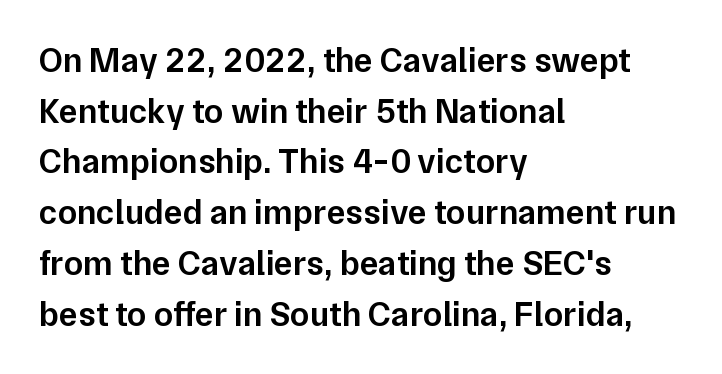
The glyphs in this specimen are sans serif. Ordinary non-slanted type is in use. Clear beneath every line of the passage. This sample has the flowing, uneven cadence of proportional lettering. The horizontal fit of the characters is conventional and even.
